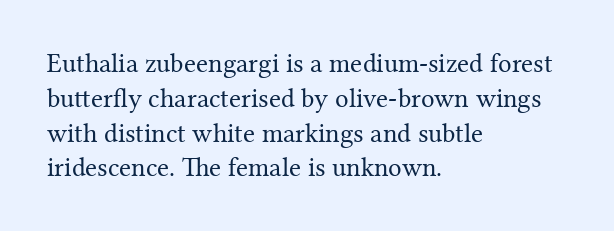
This sample keeps an unexceptional amount of space between lines. Characters remain perfectly vertical along every line. The gap between lines stays unmarked. Is this a heavy cut? Hardly; it is regular or lighter.
